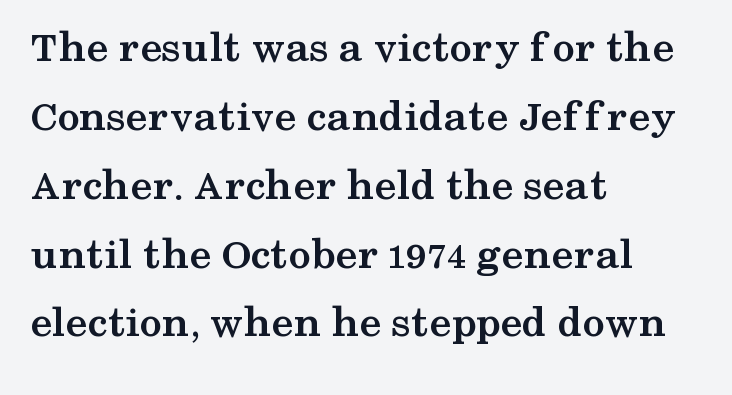
Interline gaps are of average width in this sample. Each line starts at the same left margin while the right side varies. Type without underlining. The font family rendered here belongs to the serif group.
